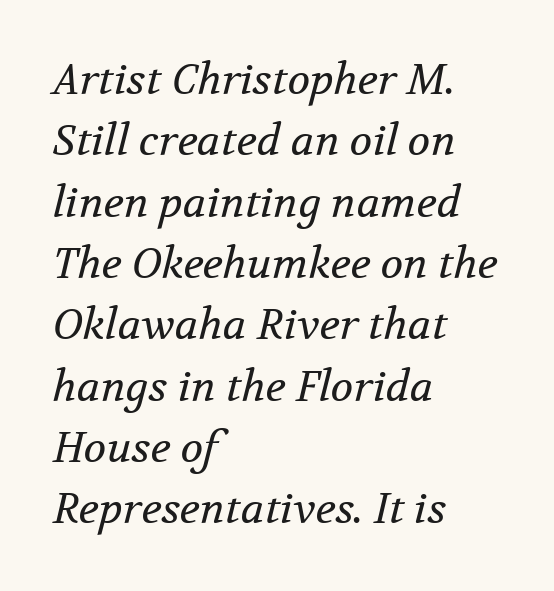
The face looks like a standard text weight, possibly lighter. To sum up the face: it has serifs. Tracking value appears to be zero — textbook default spacing. Every character sits at an angle, as italics do.
